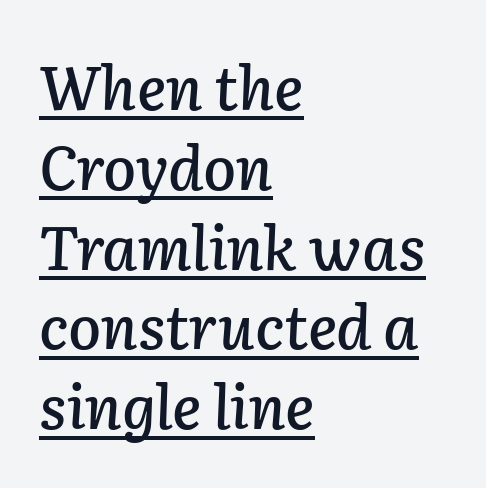
The image shows 60 px text type, italic (leaning right); set left-aligned, normal line spacing (1.33x), normal letter spacing, underlined; low stroke contrast and a medium x-height.
